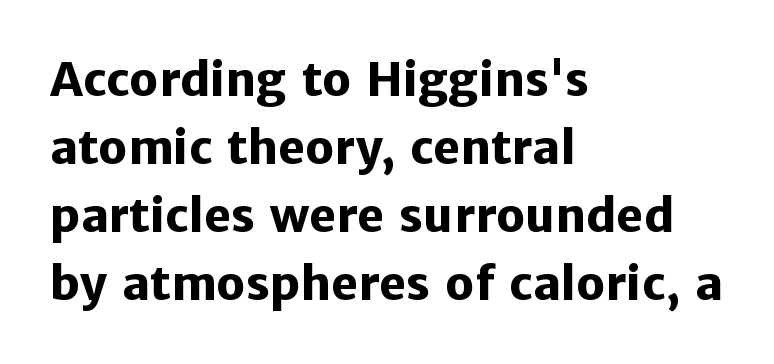
{"serif": "no", "italic": "no", "bold": "yes", "weight": "heavy", "width": "normal", "stroke_contrast": "low", "x_height": "medium", "monospaced": "no", "underline": "no", "align": "left", "line_spacing": "normal", "line_spacing_ratio": 1.48, "letter_spacing": "normal", "letter_spacing_em": 0.0, "glyph_px": 46}
